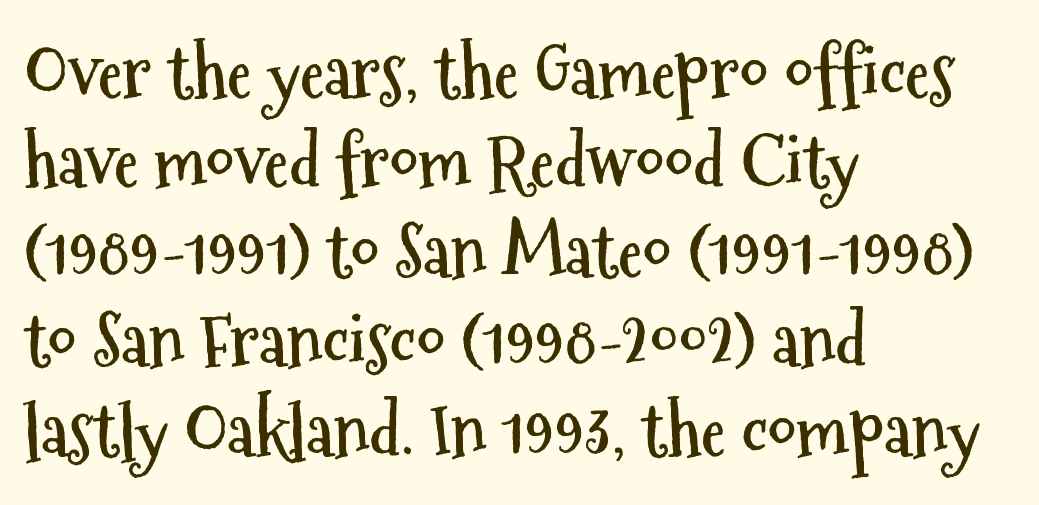
The image shows 71 px semibold, condensed sans-serif type, upright; set left-aligned, normal line spacing (1.26x), normal letter spacing, not underlined; medium stroke contrast and a medium x-height.
